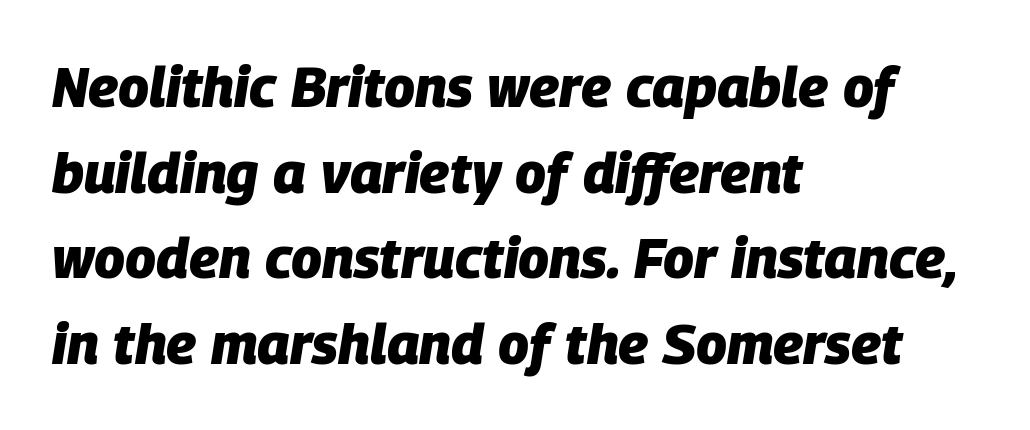
Q: Is the text bold? A: Yes.
Q: Is the text italic (slanted)? A: Yes, it leans right by about 9 degrees.
Q: Is the text underlined? A: No.
Q: How is the paragraph aligned? A: Left-aligned.
Q: Is the spacing between letters normal or unusually wide? A: Normal.
Q: Is the spacing between lines tight, normal or loose? A: Normal.
Q: Width (condensed, normal, or wide)? A: Normal.
Q: Stroke contrast? A: Low.
Q: x-height? A: Large.
Q: Monospaced? A: No.
